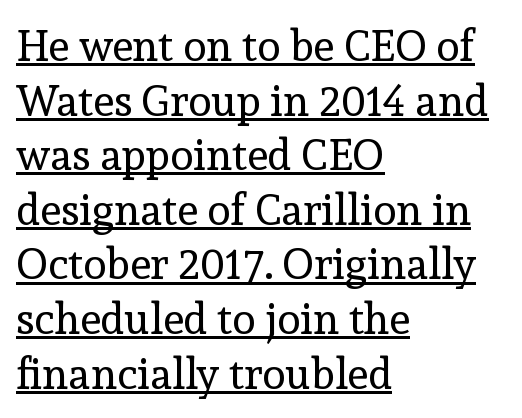
Q: Is the text bold? A: No.
Q: Is the text italic (slanted)? A: No, it is upright.
Q: Is the typeface a serif or a sans-serif typeface? A: Serif.
Q: Is the text underlined? A: Yes.
Q: How is the paragraph aligned? A: Left-aligned.
Q: Is the spacing between letters normal or unusually wide? A: Normal.
Q: Is the spacing between lines tight, normal or loose? A: Normal.
Q: Width (condensed, normal, or wide)? A: Normal.
Q: x-height? A: Medium.
Q: Monospaced? A: No.
